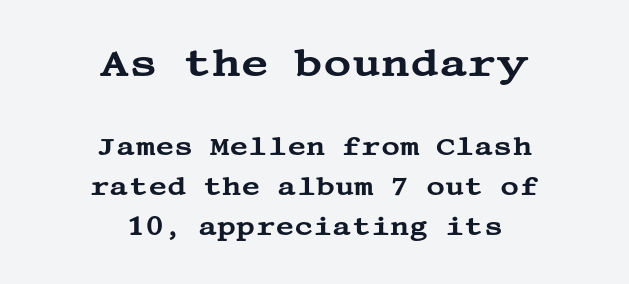
Q: Is the text italic (slanted)? A: No, it is upright.
Q: Is the typeface a serif or a sans-serif typeface? A: Serif.
Q: Is the text underlined? A: No.
Q: How is the paragraph aligned? A: Centered.
Q: Is the spacing between letters normal or unusually wide? A: Normal.
Q: Is the spacing between lines tight, normal or loose? A: Normal.
Q: Which block of text is set in a larger size, the first (top) or the second (bottom)? A: The first (top) one.
Q: Width (condensed, normal, or wide)? A: Wide.
Q: Stroke contrast? A: Medium.
Q: x-height? A: Large.
